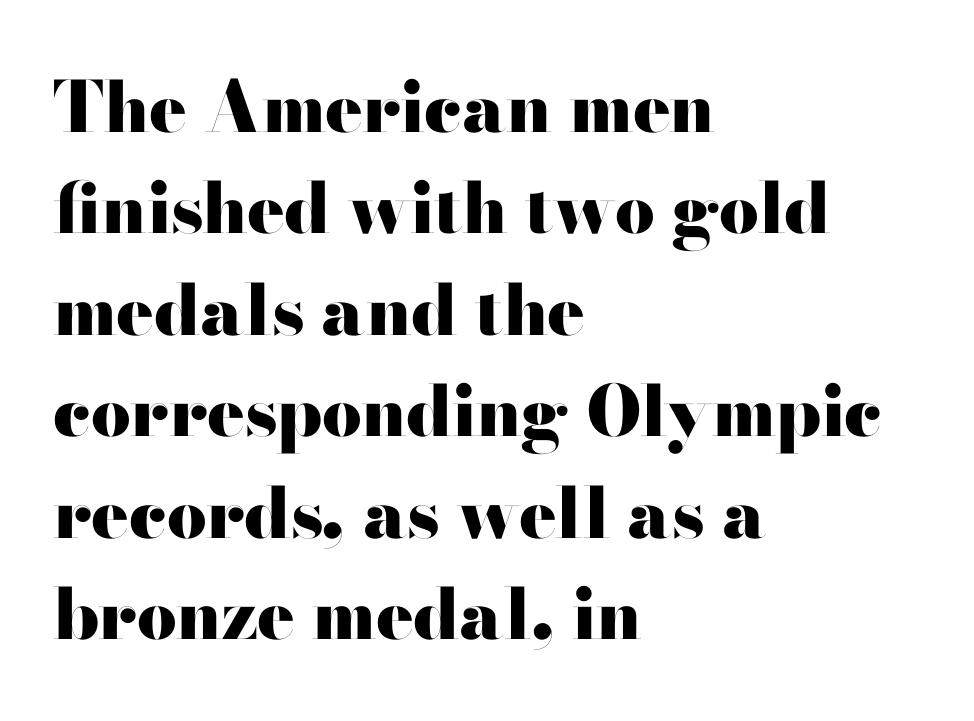
Every character sits straight up, as roman type does. The letters carry no serifs — their stems end cleanly without finishing strokes. Look at the stroke-to-counter ratio: heavy, a bold. Every row of glyphs begins at an identical x-position on the left. Compared with typical body copy, the letter spacing here is the same.
